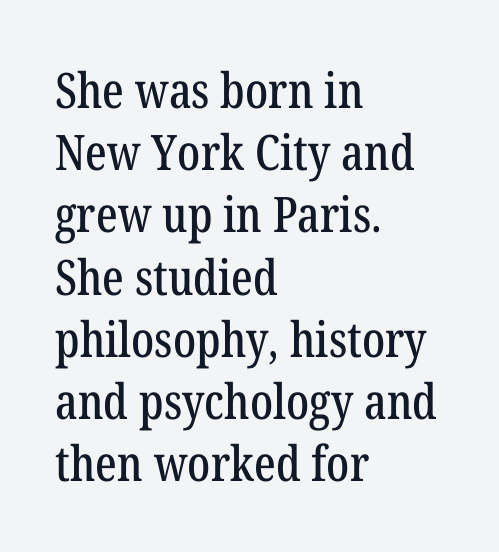
{"serif": "yes", "italic": "no", "width": "condensed", "stroke_contrast": "low", "x_height": "medium", "monospaced": "no", "underline": "no", "align": "left", "line_spacing": "normal", "line_spacing_ratio": 1.27, "letter_spacing": "normal", "letter_spacing_em": 0.0, "glyph_px": 49}
